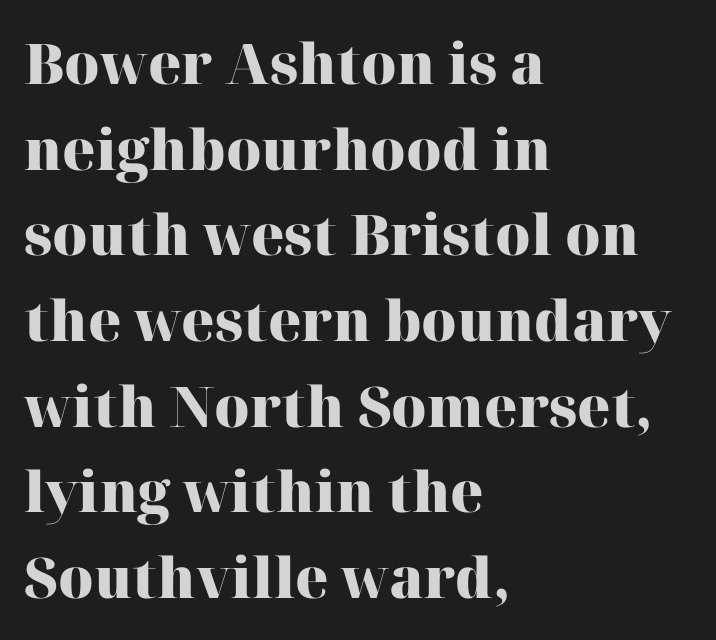
{"serif": "yes", "italic": "no", "bold": "yes", "weight": "heavy", "width": "normal", "stroke_contrast": "high", "x_height": "medium", "monospaced": "no", "underline": "no", "align": "left", "line_spacing": "normal", "line_spacing_ratio": 1.53, "letter_spacing": "normal", "letter_spacing_em": 0.0, "glyph_px": 56}
